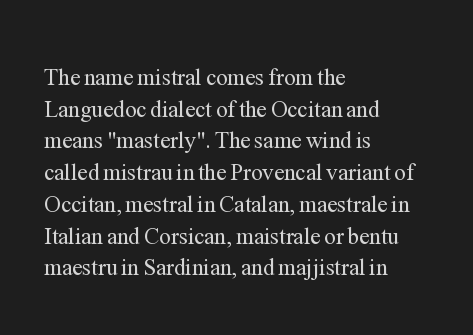
The image shows 23 px text type, upright; set left-aligned, normal line spacing (1.38x), normal letter spacing, not underlined.
